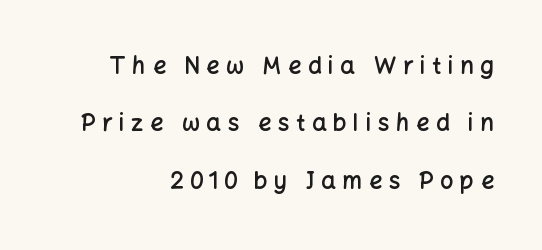
Q: Is the text bold? A: Semi-bold.
Q: Is the text italic (slanted)? A: No, it is upright.
Q: Is the text underlined? A: No.
Q: How is the paragraph aligned? A: Right-aligned.
Q: Is the spacing between letters normal or unusually wide? A: Unusually wide.
Q: Is the spacing between lines tight, normal or loose? A: Loose.
